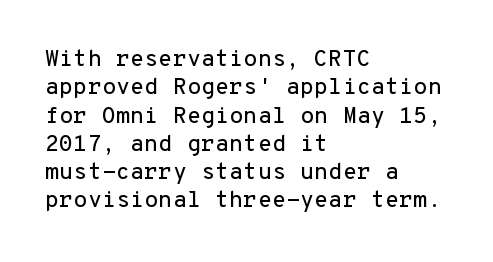
Q: Is the text italic (slanted)? A: No, it is upright.
Q: Is the text underlined? A: No.
Q: How is the paragraph aligned? A: Left-aligned.
Q: Is the spacing between letters normal or unusually wide? A: Normal.
